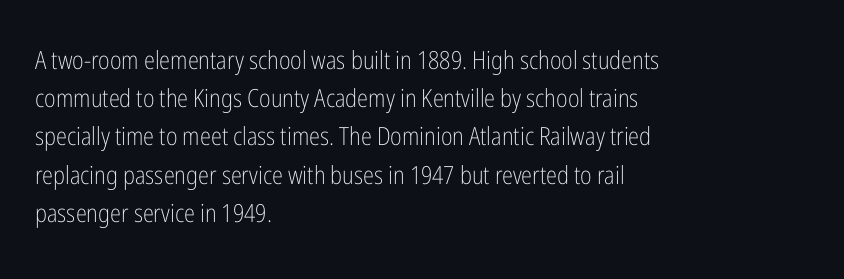
Q: Is the text bold? A: No.
Q: Is the text italic (slanted)? A: No, it is upright.
Q: Is the text underlined? A: No.
Q: How is the paragraph aligned? A: Left-aligned.
Q: Is the spacing between letters normal or unusually wide? A: Normal.
Q: Is the spacing between lines tight, normal or loose? A: Normal.
